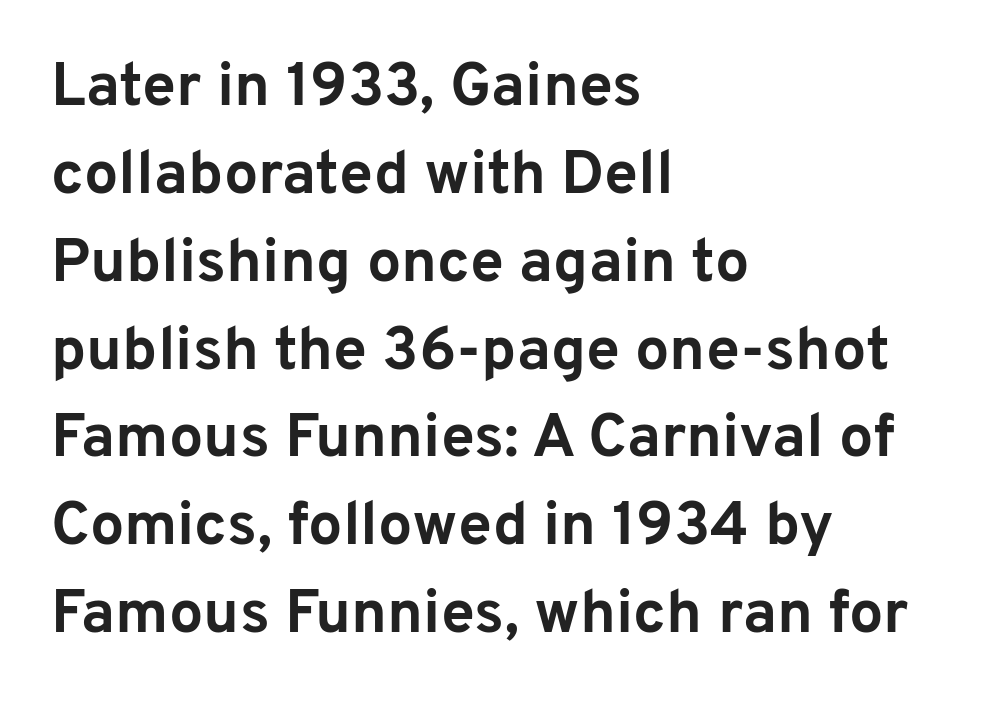
Q: Is the text bold? A: Yes.
Q: Is the text italic (slanted)? A: No, it is upright.
Q: Is the typeface a serif or a sans-serif typeface? A: Sans-serif.
Q: Is the text underlined? A: No.
Q: How is the paragraph aligned? A: Left-aligned.
Q: Is the spacing between letters normal or unusually wide? A: Normal.
Q: Is the spacing between lines tight, normal or loose? A: Normal.
Q: Width (condensed, normal, or wide)? A: Normal.
Q: Stroke contrast? A: Low.
Q: x-height? A: Medium.
Q: Monospaced? A: No.
